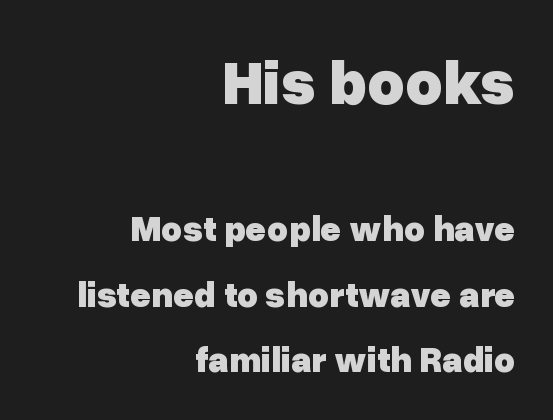
Q: Is the text bold? A: Yes.
Q: Is the text italic (slanted)? A: No, it is upright.
Q: Is the typeface a serif or a sans-serif typeface? A: Sans-serif.
Q: Is the text underlined? A: No.
Q: How is the paragraph aligned? A: Right-aligned.
Q: Is the spacing between letters normal or unusually wide? A: Normal.
Q: Which block of text is set in a larger size, the first (top) or the second (bottom)? A: The first (top) one.
Q: Width (condensed, normal, or wide)? A: Normal.
Q: Stroke contrast? A: Low.
Q: x-height? A: Medium.
Q: Monospaced? A: No.
